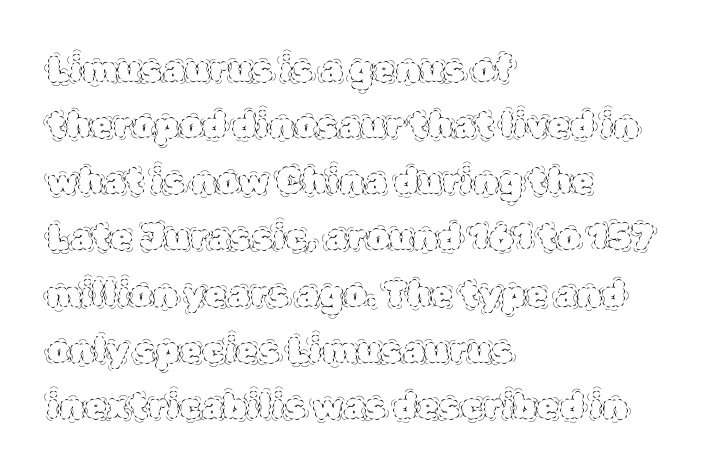
The typeface has the unassuming heft of standard copy or less. Spacing verdict: proportional, widths tailored to each character. The horizontal fit of the characters is conventional and even. If you measured baseline to baseline, you'd find a middling distance.
